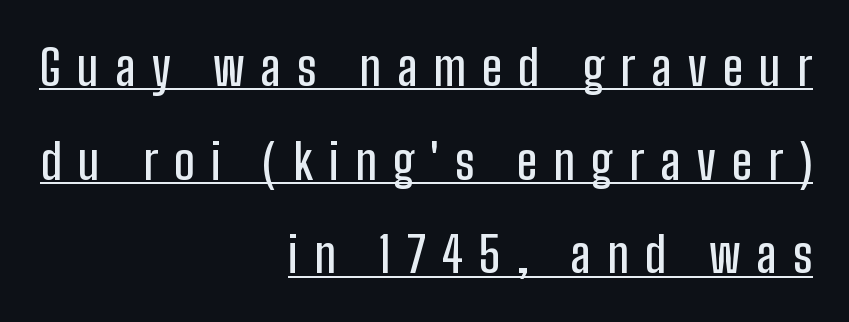
The tracking jumps out immediately: characters are airy and widely separated. Think of a printed novel: that variable character pitch is what you see here. Nope, no serifs anywhere on these letters. The letters stand straight up with perfectly vertical stems. Descenders here cross a horizontal rule under the line. A typesetter would call this leading open, well beyond the default.
